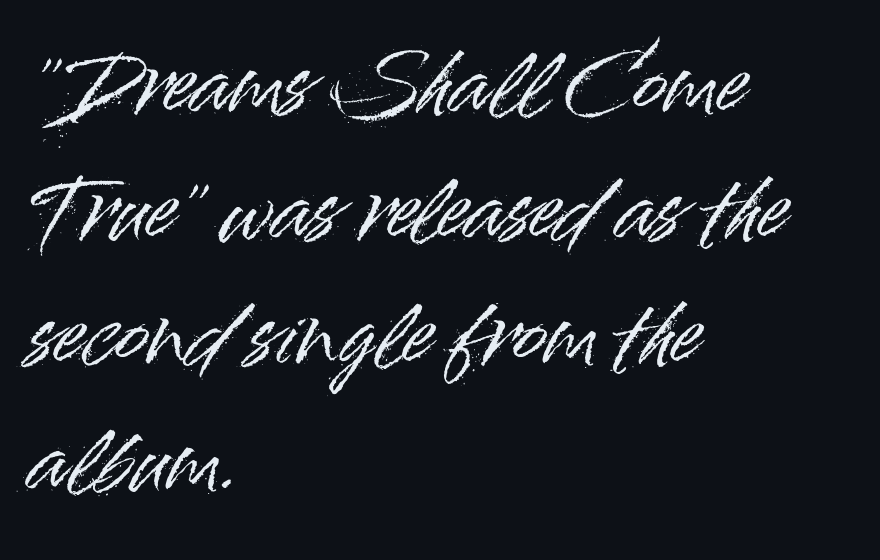
The image shows 80 px sans-serif type; set left-aligned, normal line spacing (1.57x), normal letter spacing, not underlined; high stroke contrast and a small x-height.
